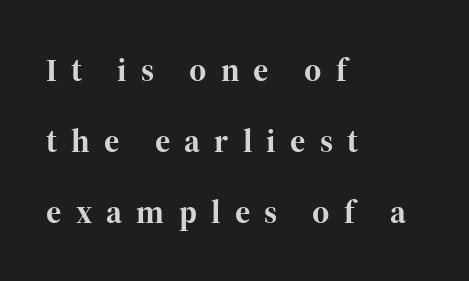
{"serif": "yes", "italic": "no", "bold": "yes", "weight": "bold", "width": "normal", "stroke_contrast": "high", "x_height": "medium", "monospaced": "no", "underline": "no", "align": "left", "line_spacing": "loose", "line_spacing_ratio": 2.15, "letter_spacing": "wide", "letter_spacing_em": 0.43, "glyph_px": 33}
